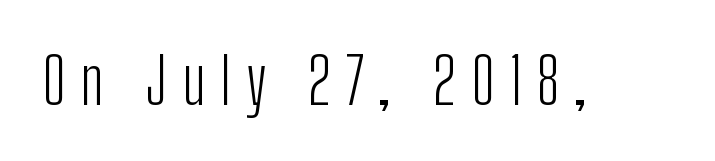
Q: Is the text bold? A: No.
Q: Is the text italic (slanted)? A: No, it is upright.
Q: Is the typeface a serif or a sans-serif typeface? A: Sans-serif.
Q: Is the text underlined? A: No.
Q: Is the spacing between letters normal or unusually wide? A: Unusually wide.
Q: Width (condensed, normal, or wide)? A: Condensed.
Q: Stroke contrast? A: Low.
Q: x-height? A: Medium.
Q: Monospaced? A: No.
